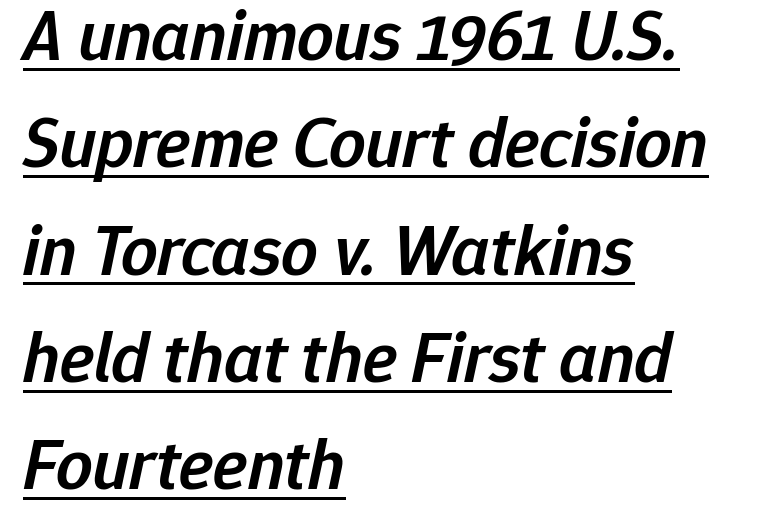
{"italic": "yes", "lean": "right", "slant_degrees": 12, "bold": "semi", "weight": "semibold", "width": "normal", "stroke_contrast": "low", "x_height": "medium", "monospaced": "no", "underline": "yes", "align": "left", "line_spacing": "normal", "line_spacing_ratio": 1.49, "letter_spacing": "normal", "letter_spacing_em": 0.0, "glyph_px": 72}
